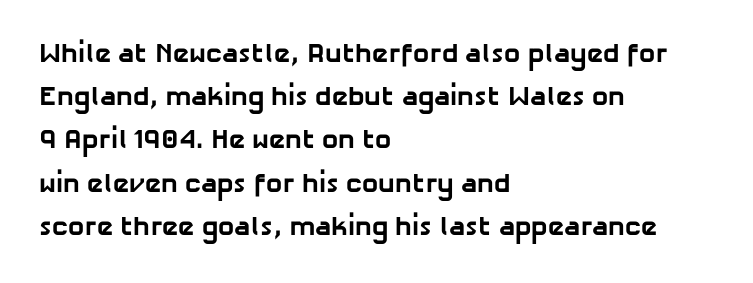
Q: Is the text bold? A: Yes.
Q: Is the text underlined? A: No.
Q: How is the paragraph aligned? A: Left-aligned.
Q: Is the spacing between letters normal or unusually wide? A: Normal.
Q: Is the spacing between lines tight, normal or loose? A: Normal.
